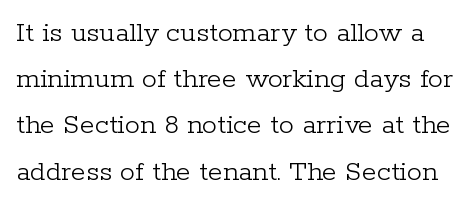
The image shows 30 px light serif type, upright; set normal line spacing (1.54x), normal letter spacing, not underlined; low stroke contrast and a medium x-height.
